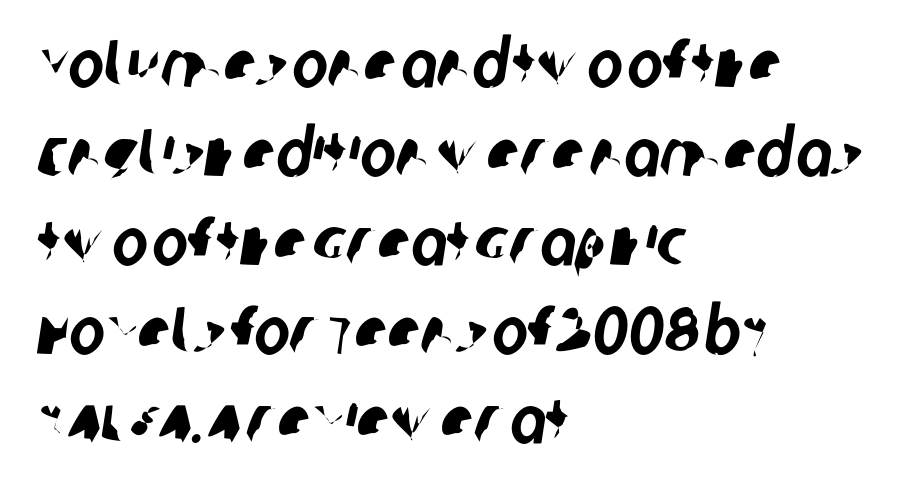
{"serif": "no", "width": "condensed", "stroke_contrast": "low", "x_height": "large", "monospaced": "no", "underline": "no", "align": "left", "line_spacing": "normal", "line_spacing_ratio": 1.33, "letter_spacing": "normal", "letter_spacing_em": 0.0, "glyph_px": 67}
